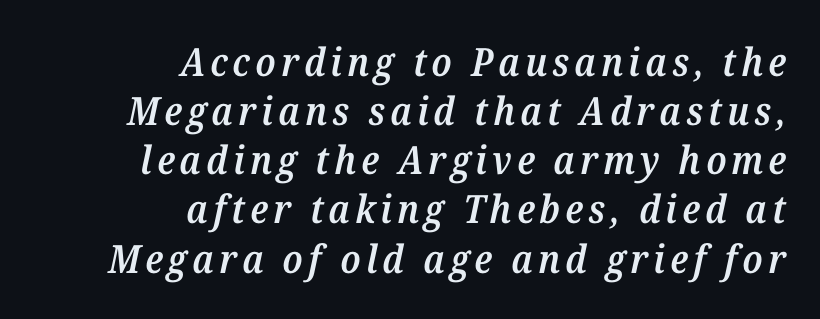
Q: Is the text bold? A: Semi-bold.
Q: Is the text italic (slanted)? A: Yes, it leans right by about 12 degrees.
Q: Is the typeface a serif or a sans-serif typeface? A: Serif.
Q: Is the text underlined? A: No.
Q: How is the paragraph aligned? A: Right-aligned.
Q: Is the spacing between lines tight, normal or loose? A: Normal.
Q: Width (condensed, normal, or wide)? A: Normal.
Q: Stroke contrast? A: Medium.
Q: x-height? A: Medium.
Q: Monospaced? A: No.
